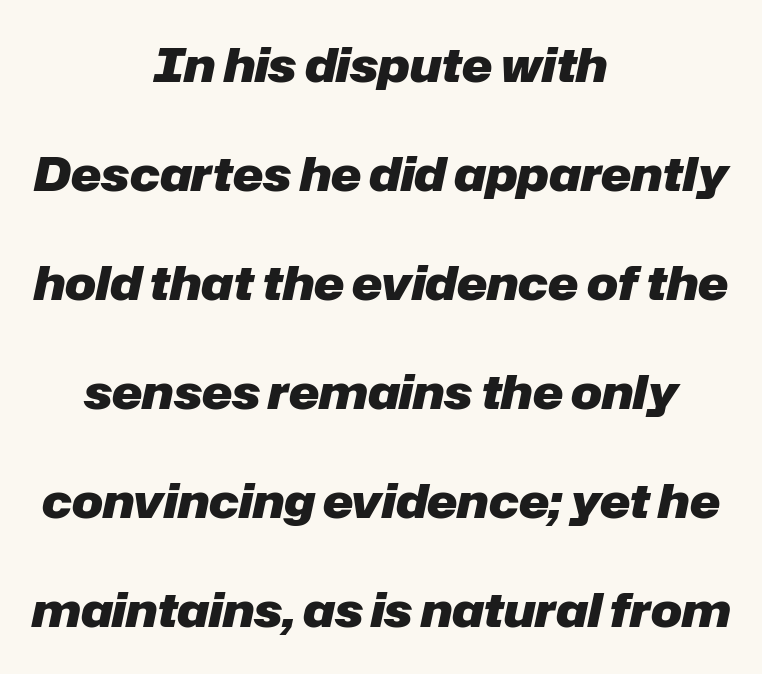
Q: Is the text bold? A: Yes.
Q: Is the text italic (slanted)? A: Yes, it leans right by about 12 degrees.
Q: Is the text underlined? A: No.
Q: How is the paragraph aligned? A: Centered.
Q: Is the spacing between letters normal or unusually wide? A: Normal.
Q: Is the spacing between lines tight, normal or loose? A: Loose.
Q: Width (condensed, normal, or wide)? A: Normal.
Q: Stroke contrast? A: Low.
Q: x-height? A: Medium.
Q: Monospaced? A: No.
